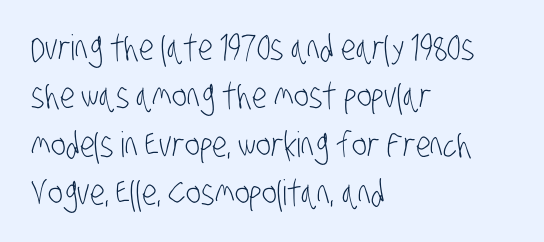
Leading: standard. This rendering features lettering with no underline. Is the type heavy? It reads as light-to-regular instead. Horizontally, the lines are justified to the leading edge only. A sans-serif font was chosen for this passage. Do the characters align in a grid? No, the font is proportional.
